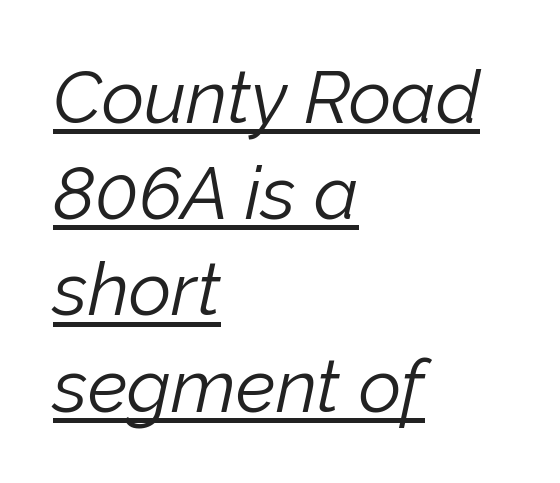
The image shows 74 px light type, italic (leaning right); set left-aligned, normal line spacing (1.3x), normal letter spacing, underlined; low stroke contrast and a medium x-height.
